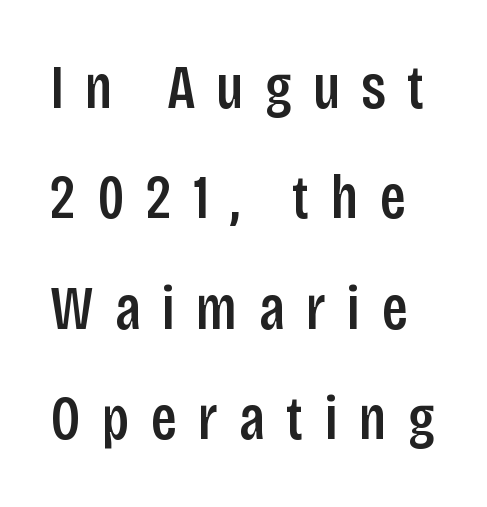
{"serif": "no", "italic": "no", "bold": "semi", "weight": "semibold", "width": "condensed", "stroke_contrast": "low", "x_height": "large", "monospaced": "no", "underline": "no", "line_spacing_ratio": 1.78, "letter_spacing": "wide", "letter_spacing_em": 0.34, "glyph_px": 62}
